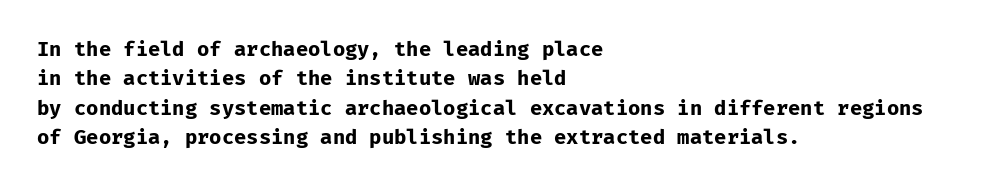
Q: Is the text bold? A: Yes.
Q: Is the text italic (slanted)? A: No, it is upright.
Q: Is the text underlined? A: No.
Q: How is the paragraph aligned? A: Left-aligned.
Q: Is the spacing between letters normal or unusually wide? A: Normal.
Q: Is the spacing between lines tight, normal or loose? A: Normal.
